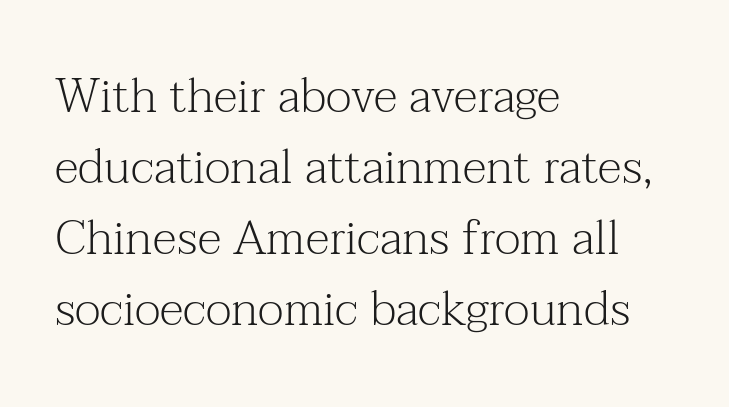
{"serif": "yes", "italic": "no", "bold": "no", "weight": "light", "width": "normal", "stroke_contrast": "medium", "x_height": "medium", "monospaced": "no", "underline": "no", "align": "left", "line_spacing": "normal", "line_spacing_ratio": 1.48, "letter_spacing": "normal", "letter_spacing_em": 0.0, "glyph_px": 48}
